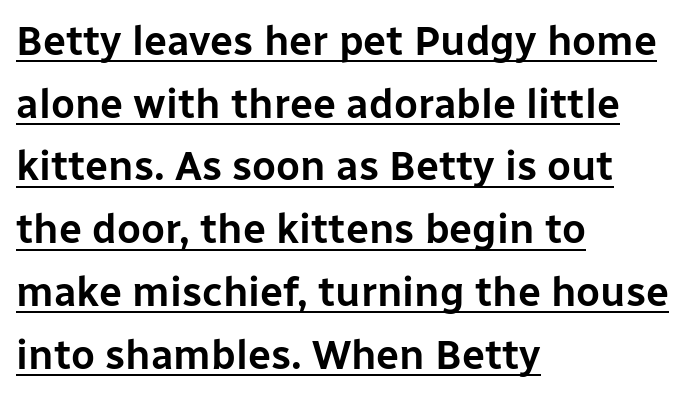
Q: Is the text italic (slanted)? A: No, it is upright.
Q: Is the typeface a serif or a sans-serif typeface? A: Sans-serif.
Q: Is the text underlined? A: Yes.
Q: How is the paragraph aligned? A: Left-aligned.
Q: Is the spacing between letters normal or unusually wide? A: Normal.
Q: Is the spacing between lines tight, normal or loose? A: Normal.
Q: Width (condensed, normal, or wide)? A: Normal.
Q: Stroke contrast? A: Low.
Q: x-height? A: Medium.
Q: Monospaced? A: No.
